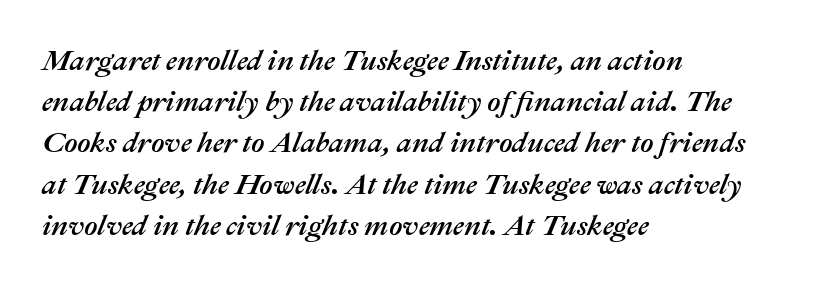
The image shows 29 px text type, italic (leaning right); set left-aligned, normal line spacing (1.42x), normal letter spacing, not underlined; medium stroke contrast and a medium x-height.
